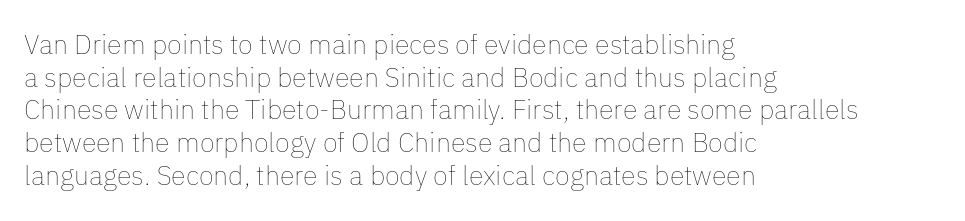
Q: Is the text bold? A: No.
Q: Is the text italic (slanted)? A: No, it is upright.
Q: Is the text underlined? A: No.
Q: How is the paragraph aligned? A: Left-aligned.
Q: Is the spacing between letters normal or unusually wide? A: Normal.
